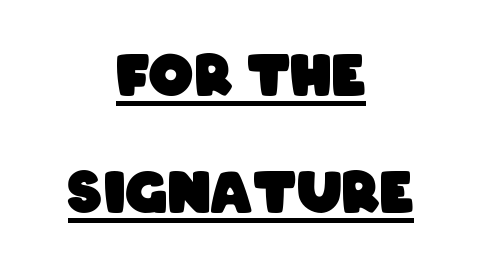
The face used here is a sans, in the tradition of grotesques and geometrics. The lines are quadded center. Notice how thick the strokes are: this is what a full bold looks like. Think of a printed novel: that variable character pitch is what you see here.
